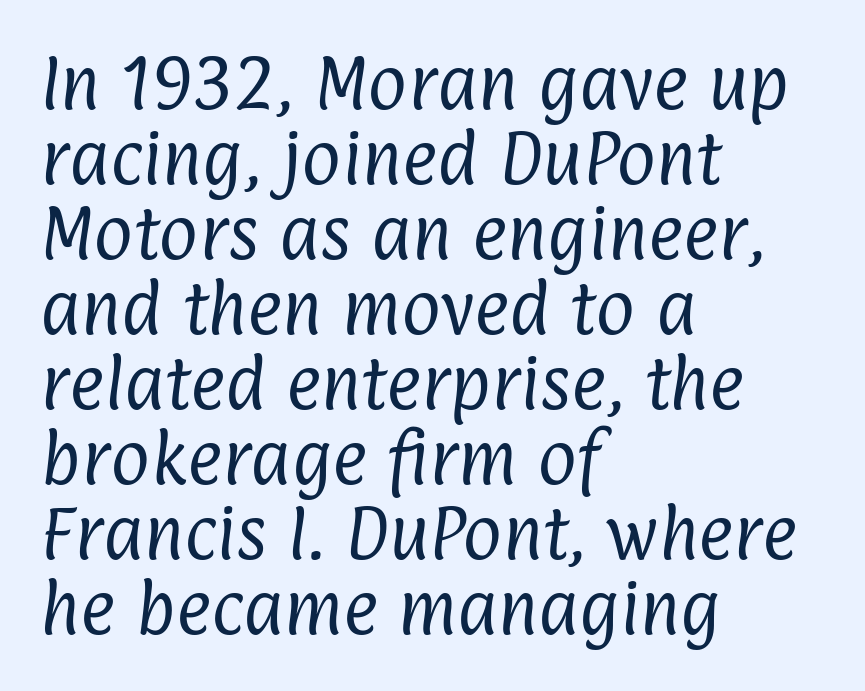
Q: Is the text bold? A: No.
Q: Is the typeface a serif or a sans-serif typeface? A: Sans-serif.
Q: Is the text underlined? A: No.
Q: How is the paragraph aligned? A: Left-aligned.
Q: Is the spacing between letters normal or unusually wide? A: Normal.
Q: Is the spacing between lines tight, normal or loose? A: Normal.
Q: Width (condensed, normal, or wide)? A: Condensed.
Q: Stroke contrast? A: Low.
Q: x-height? A: Medium.
Q: Monospaced? A: No.
